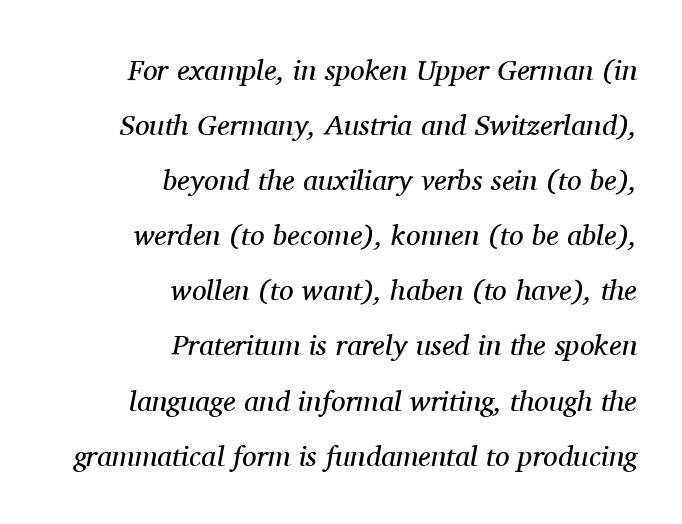
{"serif": "yes", "italic": "yes", "lean": "right", "slant_degrees": 11, "bold": "no", "weight": "regular", "width": "normal", "stroke_contrast": "medium", "x_height": "medium", "monospaced": "no", "underline": "no", "align": "right", "line_spacing": "loose", "line_spacing_ratio": 1.9, "letter_spacing": "normal", "letter_spacing_em": 0.0, "glyph_px": 29}
